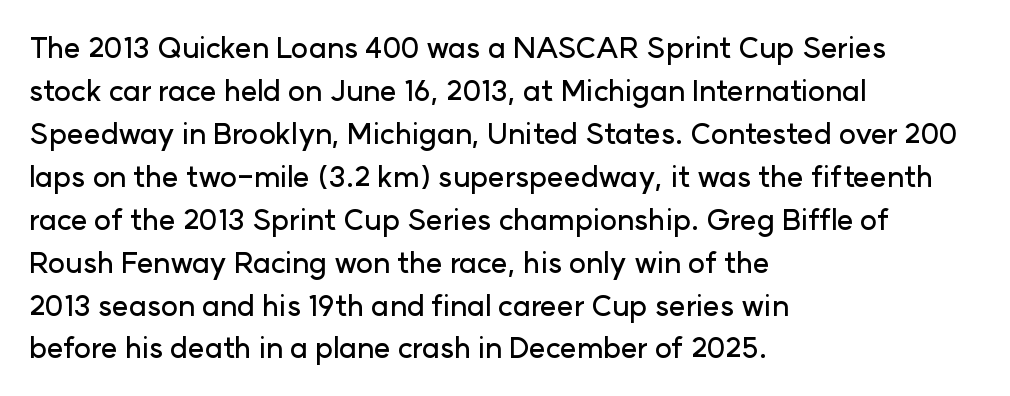
Q: Is the text italic (slanted)? A: No, it is upright.
Q: Is the typeface a serif or a sans-serif typeface? A: Sans-serif.
Q: Is the text underlined? A: No.
Q: How is the paragraph aligned? A: Left-aligned.
Q: Is the spacing between letters normal or unusually wide? A: Normal.
Q: Is the spacing between lines tight, normal or loose? A: Normal.
Q: Width (condensed, normal, or wide)? A: Normal.
Q: Stroke contrast? A: Low.
Q: x-height? A: Medium.
Q: Monospaced? A: No.
